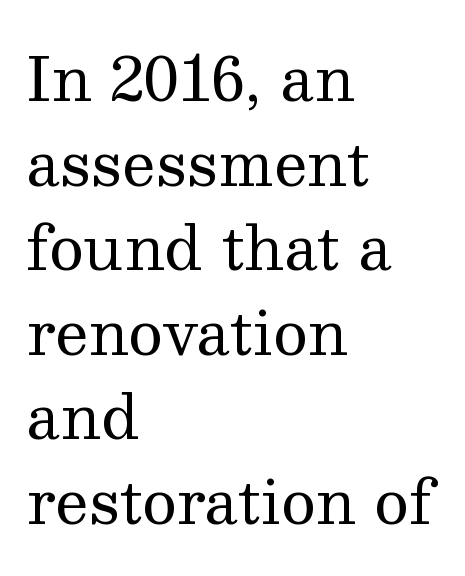
The line-height multiplier appears to be the usual default. The letterforms sit shoulder to shoulder at normal distance. The paragraph shown leans on its left margin. The face looks like a standard text weight, possibly lighter. Looks like regular typesetting: each glyph gets only the width it needs. Quick note: not italic, upright.
